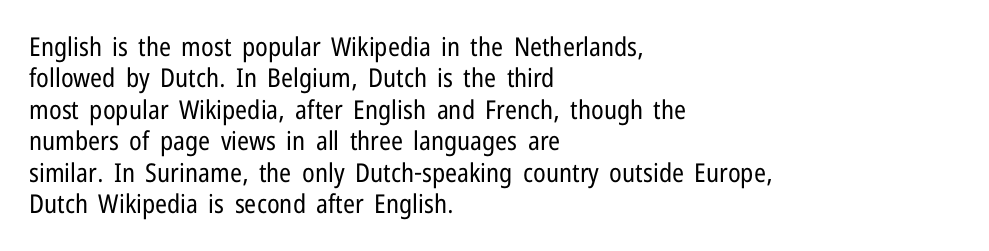
The image shows 26 px text type, upright; set left-aligned, line spacing 1.21x, normal letter spacing, not underlined.
